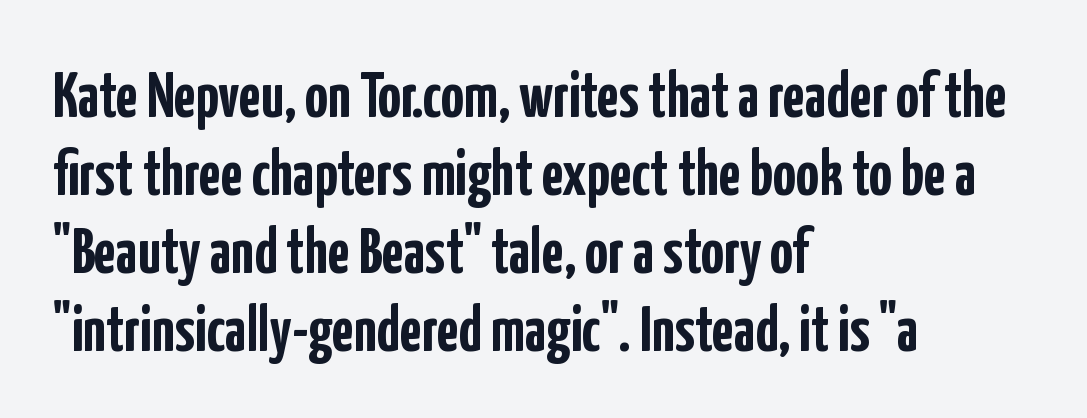
{"serif": "no", "italic": "no", "bold": "yes", "weight": "semibold", "width": "condensed", "stroke_contrast": "low", "x_height": "medium", "monospaced": "no", "underline": "no", "align": "left", "line_spacing_ratio": 1.22, "letter_spacing": "normal", "letter_spacing_em": 0.0, "glyph_px": 64}
